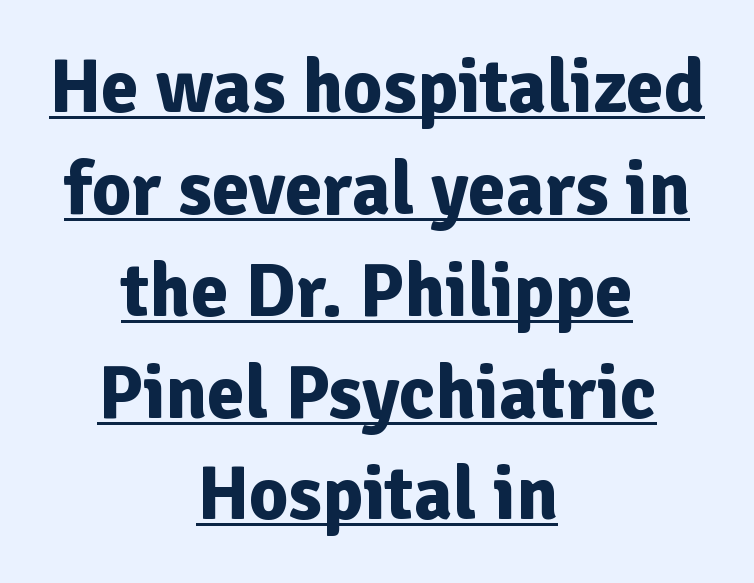
Q: Is the text bold? A: Yes.
Q: Is the text italic (slanted)? A: No, it is upright.
Q: Is the typeface a serif or a sans-serif typeface? A: Sans-serif.
Q: Is the text underlined? A: Yes.
Q: How is the paragraph aligned? A: Centered.
Q: Is the spacing between letters normal or unusually wide? A: Normal.
Q: Is the spacing between lines tight, normal or loose? A: Normal.
Q: Width (condensed, normal, or wide)? A: Normal.
Q: Stroke contrast? A: Low.
Q: x-height? A: Medium.
Q: Monospaced? A: No.
